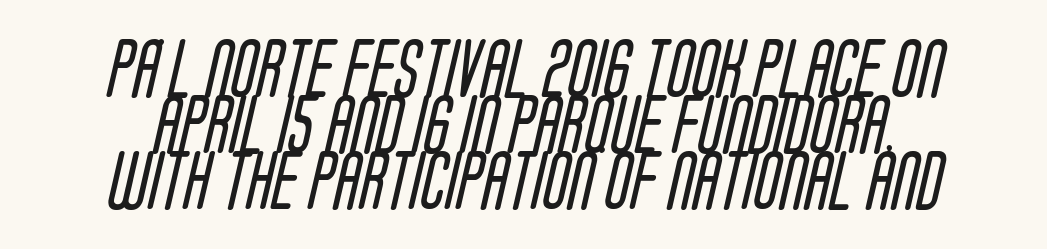
The line-height multiplier appears low, near solid setting. The space directly below the letters is spotless. What stands out about the letter spacing? Nothing — it is the standard amount. Here the designer chose a conventional face with non-uniform glyph widths. The designer went with a sans here, leaving each stem footless.
